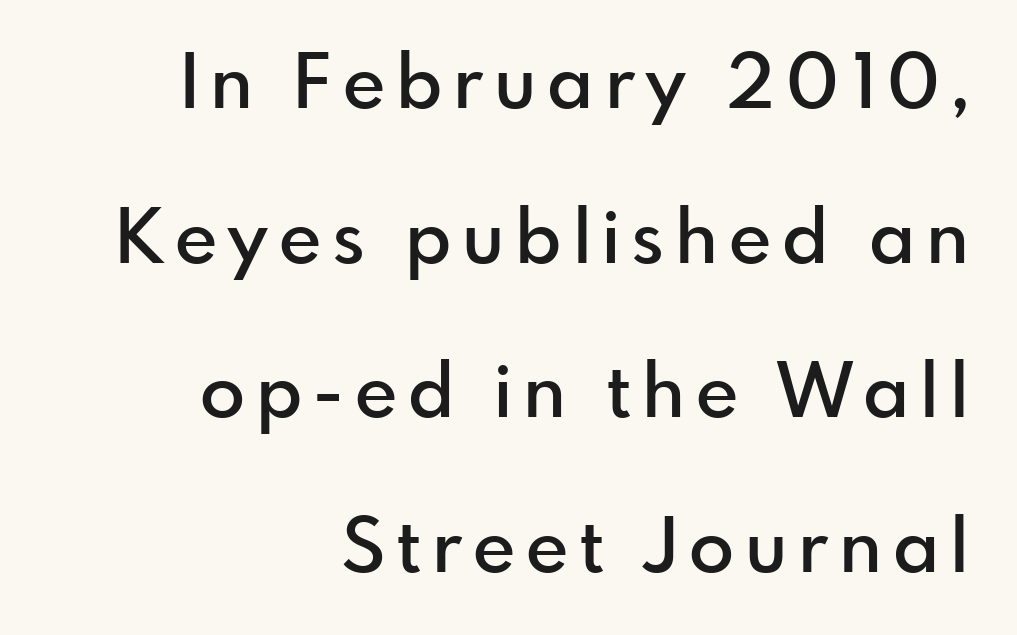
The image shows 74 px semibold sans-serif type, upright; set right-aligned, loose line spacing (2.09x), not underlined; a small x-height.
